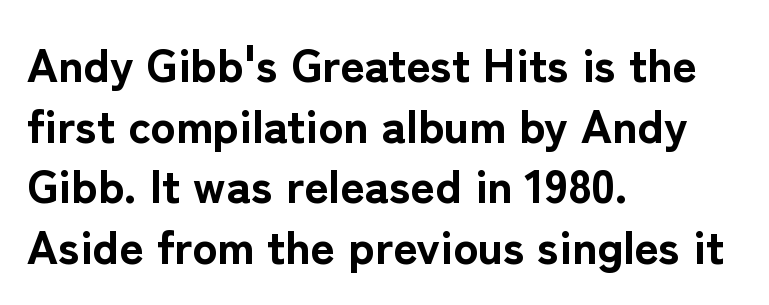
The image shows 47 px bold sans-serif type, upright; set left-aligned, normal line spacing (1.29x), normal letter spacing, not underlined; low stroke contrast and a medium x-height.
